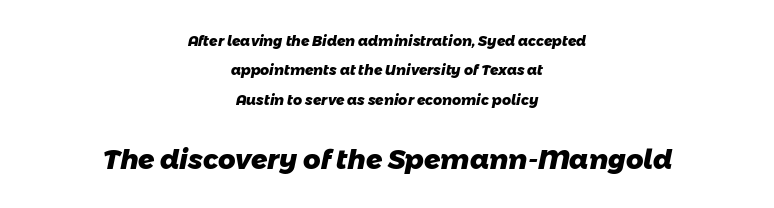
Q: Is the text bold? A: Yes.
Q: Is the text underlined? A: No.
Q: How is the paragraph aligned? A: Centered.
Q: Is the spacing between letters normal or unusually wide? A: Normal.
Q: Is the spacing between lines tight, normal or loose? A: Loose.
Q: Which block of text is set in a larger size, the first (top) or the second (bottom)? A: The second (bottom) one.
